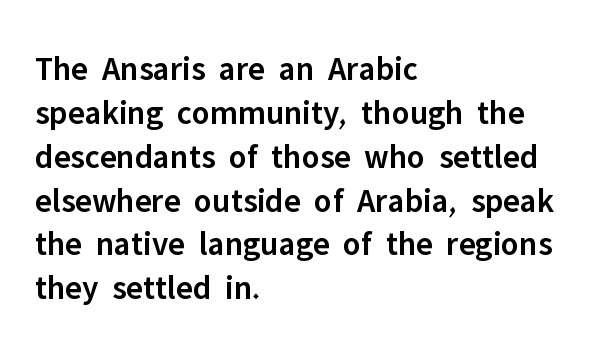
{"serif": "no", "italic": "no", "bold": "semi", "weight": "semibold", "width": "normal", "stroke_contrast": "low", "x_height": "medium", "monospaced": "no", "underline": "no", "align": "left", "line_spacing": "normal", "line_spacing_ratio": 1.29, "letter_spacing": "normal", "letter_spacing_em": 0.0, "glyph_px": 34}
